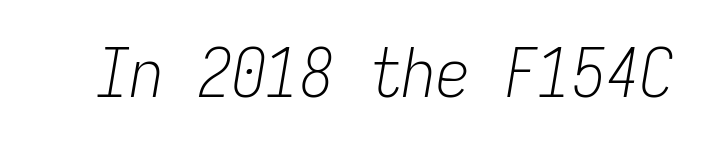
{"italic": "yes", "lean": "right", "slant_degrees": 9, "bold": "no", "weight": "light", "width": "condensed", "stroke_contrast": "low", "x_height": "medium", "monospaced": "yes", "underline": "no", "letter_spacing": "normal", "letter_spacing_em": 0.0, "glyph_px": 68}
